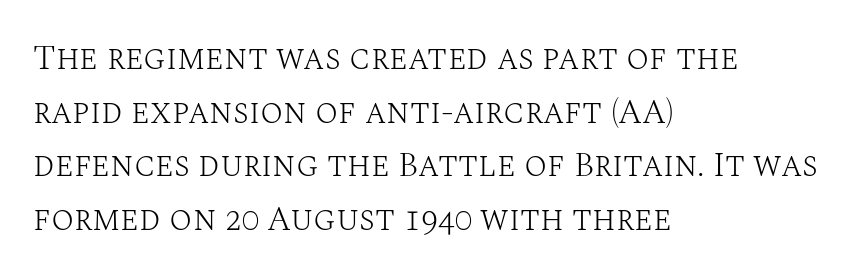
The image shows 34 px light serif type, upright; set left-aligned, normal line spacing (1.58x), normal letter spacing, not underlined; medium stroke contrast and a large x-height.
